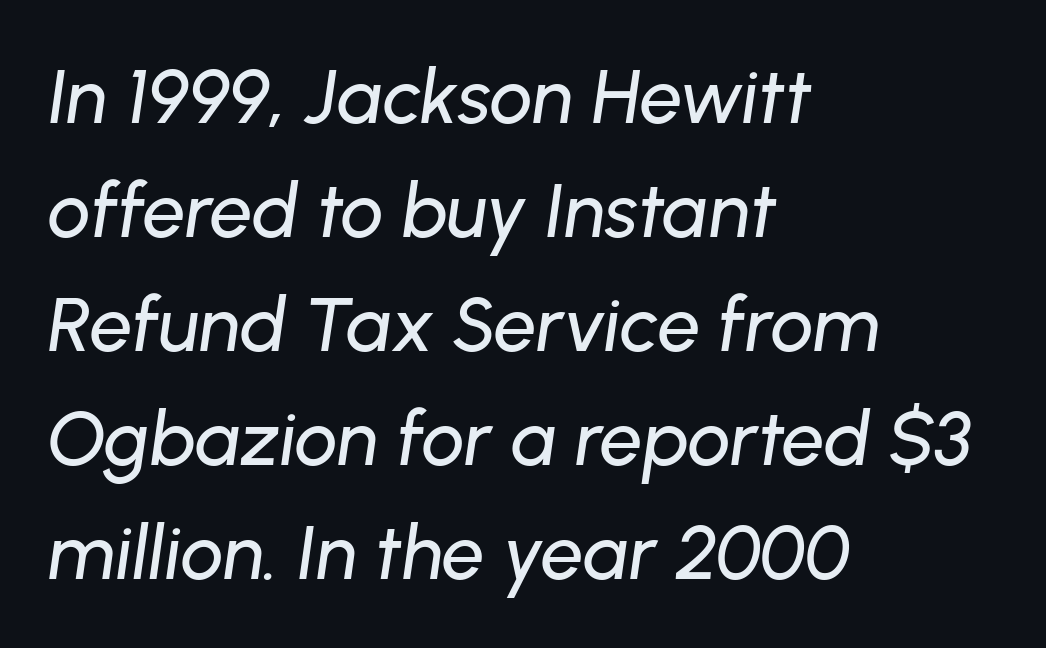
{"italic": "yes", "lean": "right", "slant_degrees": 8, "width": "normal", "stroke_contrast": "low", "x_height": "medium", "monospaced": "no", "underline": "no", "align": "left", "line_spacing": "normal", "line_spacing_ratio": 1.5, "letter_spacing": "normal", "letter_spacing_em": 0.0, "glyph_px": 76}
